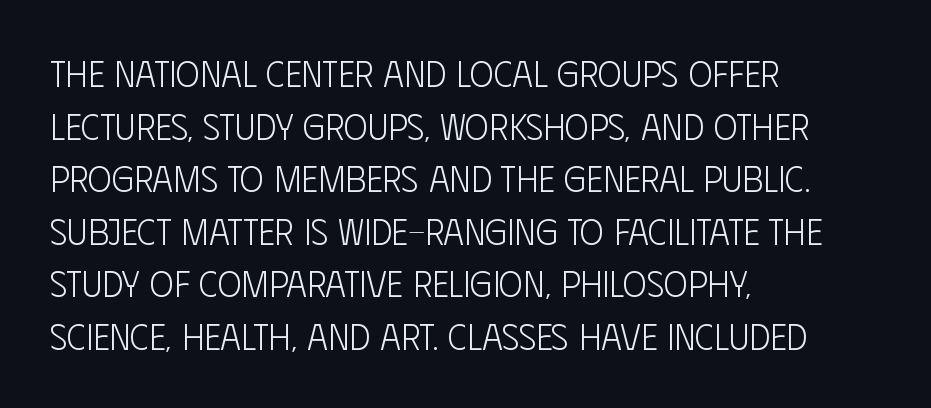
{"serif": "no", "italic": "no", "bold": "no", "weight": "light", "width": "condensed", "stroke_contrast": "low", "x_height": "large", "monospaced": "no", "underline": "no", "align": "left", "line_spacing": "normal", "line_spacing_ratio": 1.46, "letter_spacing": "normal", "letter_spacing_em": 0.0, "glyph_px": 36}
